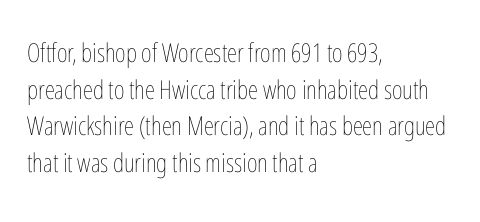
Q: Is the text bold? A: No.
Q: Is the text italic (slanted)? A: No, it is upright.
Q: Is the text underlined? A: No.
Q: How is the paragraph aligned? A: Left-aligned.
Q: Is the spacing between letters normal or unusually wide? A: Normal.
Q: Is the spacing between lines tight, normal or loose? A: Normal.
